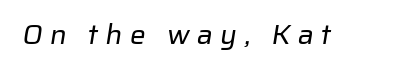
{"serif": "no", "bold": "no", "weight": "regular", "width": "normal", "stroke_contrast": "low", "x_height": "medium", "monospaced": "no", "underline": "no", "letter_spacing": "wide", "letter_spacing_em": 0.26, "glyph_px": 28}
